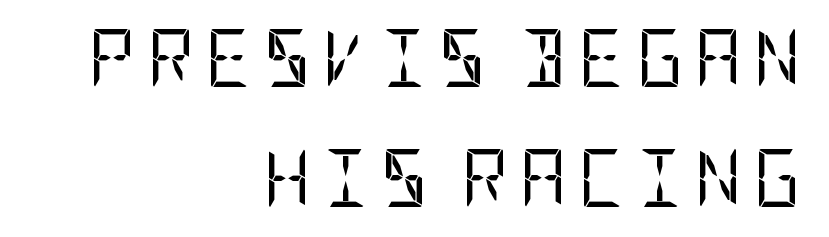
The image shows 58 px regular-weight, condensed sans-serif type, upright; set right-aligned, loose line spacing (2.07x), not underlined; low stroke contrast and a large x-height.
